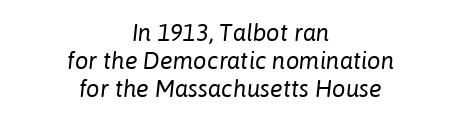
The image shows 24 px text type, italic (leaning right); set centered, line spacing 1.17x, normal letter spacing, not underlined.
